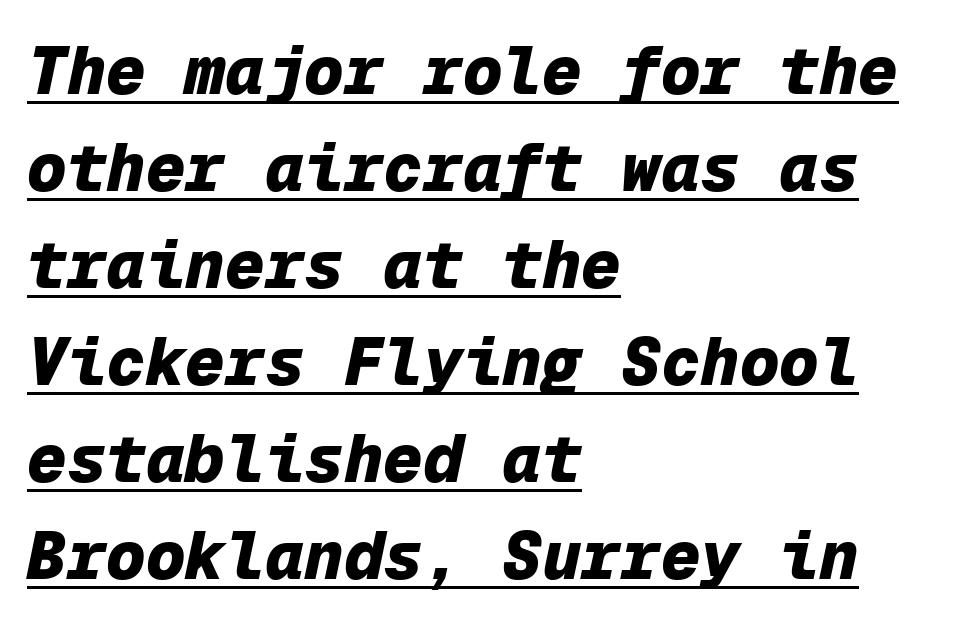
The image shows 66 px heavy type, italic (leaning right), monospaced; set left-aligned, normal line spacing (1.47x), normal letter spacing, underlined; low stroke contrast and a medium x-height.
